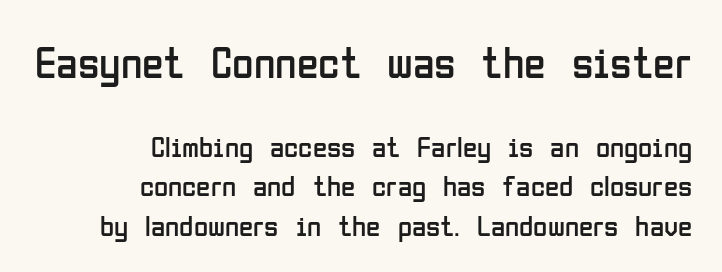
Does extra space separate the letters? No, they use regular spacing. These lines are rendered in a variable-pitch font. Horizontally, the lines are justified to the trailing edge only. The designer left line spacing at the default. Compared with a typical body face, this is equally light or lighter still.
